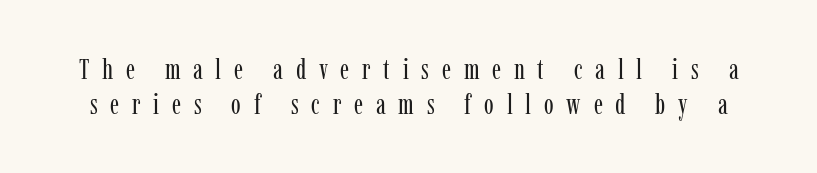
The image shows 29 px regular-weight, condensed serif type, upright; set line spacing 1.19x, unusually wide letter spacing (+0.44 em), not underlined; low stroke contrast and a medium x-height.
